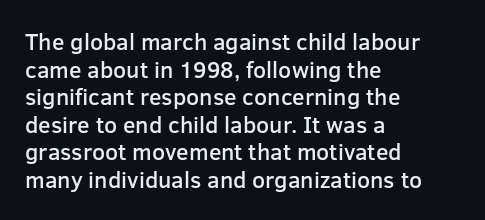
The image shows 23 px text type, upright; set left-aligned, line spacing 1.2x, normal letter spacing, not underlined.
